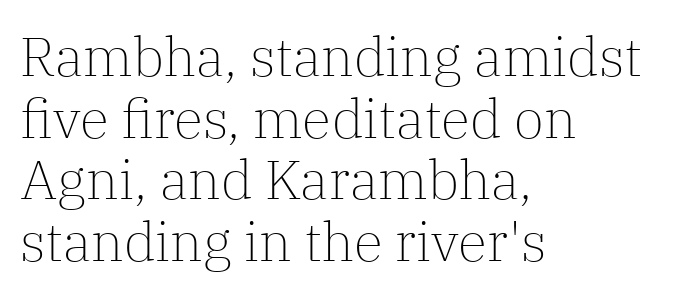
The image shows 54 px light serif type, upright; set left-aligned, tight line spacing (1.14x), normal letter spacing, not underlined; low stroke contrast and a medium x-height.
